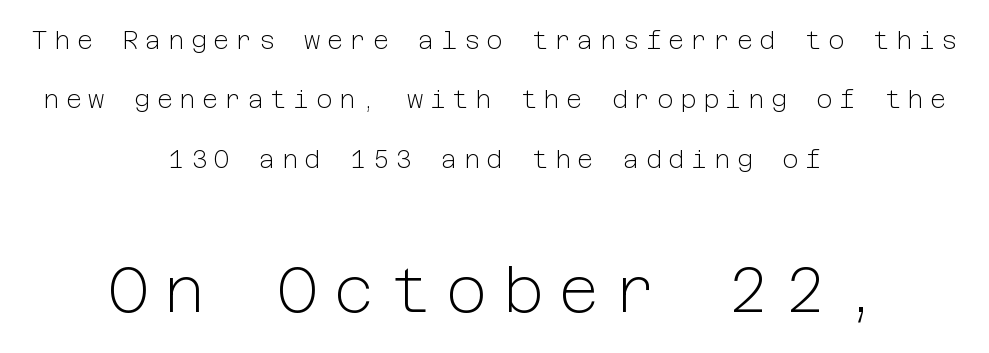
{"serif": "no", "italic": "no", "bold": "no", "weight": "light", "width": "normal", "stroke_contrast": "low", "x_height": "medium", "underline": "no", "align": "center", "line_spacing": "loose", "line_spacing_ratio": 2.38, "letter_spacing": "wide", "letter_spacing_em": 0.26, "larger_block": "second", "size_ratio": 2.48, "glyph_px": 62}
